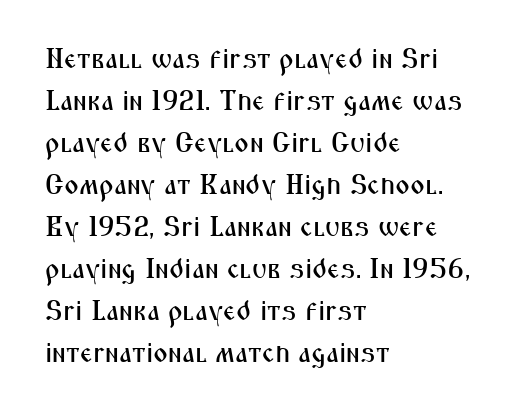
{"serif": "no", "italic": "no", "width": "condensed", "stroke_contrast": "medium", "x_height": "medium", "monospaced": "no", "underline": "no", "align": "left", "line_spacing": "normal", "line_spacing_ratio": 1.5, "letter_spacing": "normal", "letter_spacing_em": 0.0, "glyph_px": 28}
